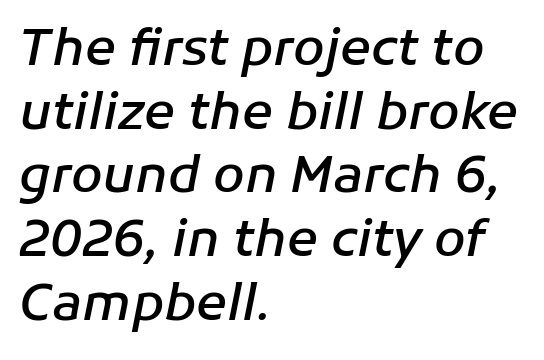
These lines are rendered in a variable-pitch font. The glyphs are unaccompanied by any horizontal stroke below them. Regular leading. The tracking reads as untouched default to a designer's eye. The rendering anchors every line to the left-hand side. The axis of the letterforms is tilted away from vertical.
